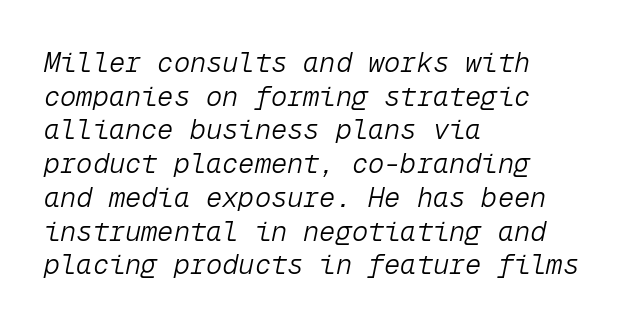
Q: Is the text bold? A: No.
Q: Is the text italic (slanted)? A: Yes, it leans right by about 12 degrees.
Q: Is the text underlined? A: No.
Q: How is the paragraph aligned? A: Left-aligned.
Q: Is the spacing between letters normal or unusually wide? A: Normal.
Q: Is the spacing between lines tight, normal or loose? A: Normal.
